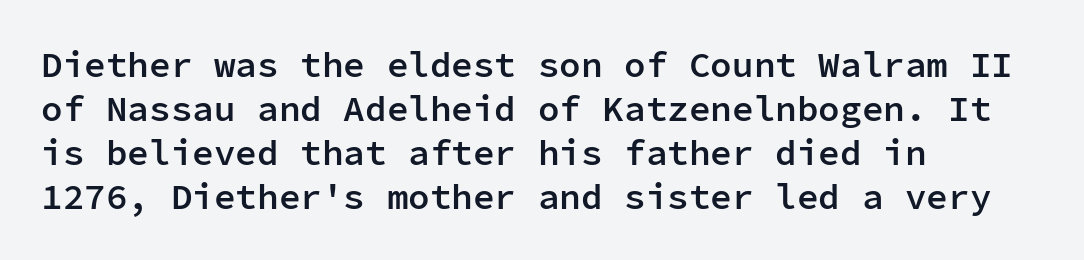
These lines stack with their left ends in a neat column. Glyph-to-glyph distance matches everyday printed text. Font category for this specimen: sans-serif. Think of a typewriter: that constant character pitch is what you see here. Notice how the stems are strictly vertical — no italics here. A somewhat darkened texture: the type is semibold rather than bold.
